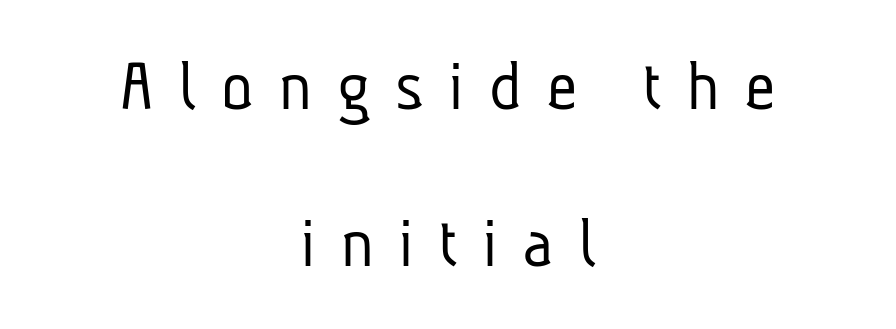
Q: Is the text bold? A: No.
Q: Is the typeface a serif or a sans-serif typeface? A: Sans-serif.
Q: Is the text underlined? A: No.
Q: How is the paragraph aligned? A: Centered.
Q: Is the spacing between letters normal or unusually wide? A: Unusually wide.
Q: Is the spacing between lines tight, normal or loose? A: Loose.
Q: Width (condensed, normal, or wide)? A: Condensed.
Q: Stroke contrast? A: Low.
Q: x-height? A: Medium.
Q: Monospaced? A: No.
